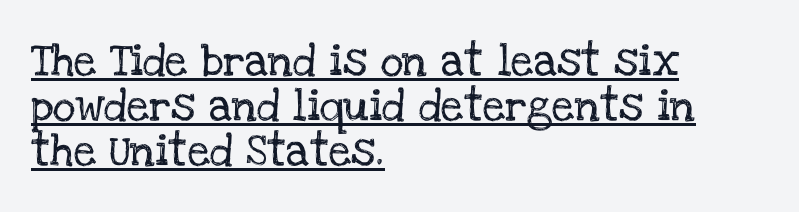
The image shows 32 px serif type, upright; set left-aligned, normal line spacing (1.41x), normal letter spacing, underlined; low stroke contrast and a large x-height.
